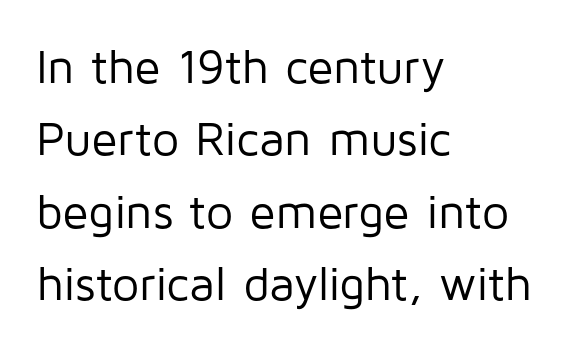
The image shows 48 px regular-weight sans-serif type, upright; set left-aligned, normal line spacing (1.51x), normal letter spacing, not underlined; low stroke contrast and a medium x-height.
